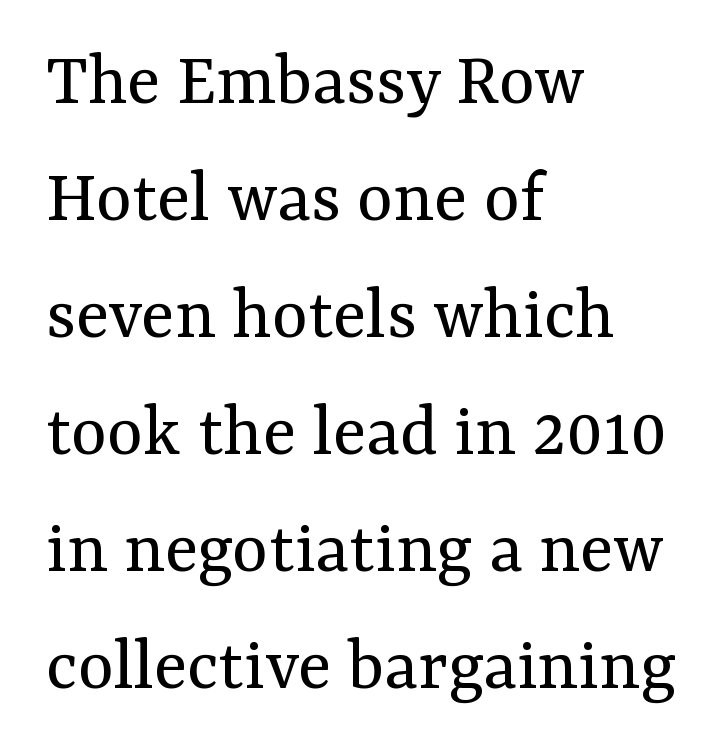
Line spacing here is normal. Nobody drew a line under any word here. Default kerning and tracking; the words read as compact shapes. Upright lettering throughout. The typeface chosen for these lines features serifs. Summary of weight: not heavy and not bold.
